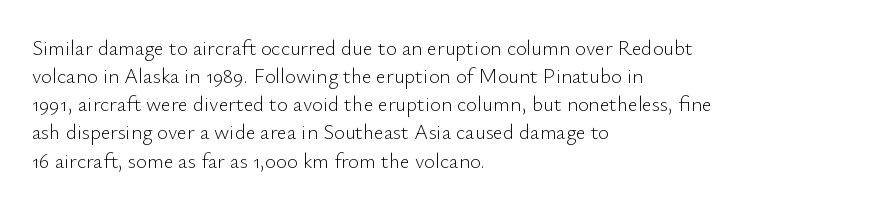
The image shows 21 px text type, upright; set left-aligned, normal line spacing (1.34x), normal letter spacing, not underlined.
